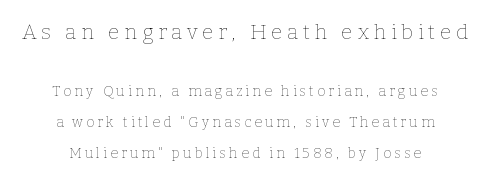
{"italic": "no", "bold": "no", "underline": "no", "align": "center", "line_spacing": "loose", "line_spacing_ratio": 2.2, "letter_spacing": "wide", "letter_spacing_em": 0.22, "larger_block": "first", "size_ratio": 1.5, "glyph_px": 21}
